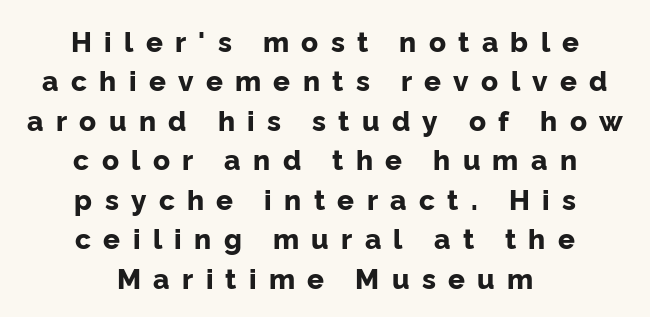
The block of text has a typical density, with ordinary space between rows. Short and long lines alike share a common midpoint. This sample has the flowing, uneven cadence of proportional lettering. Posture: straight, roman, zero tilt. Is the letter spacing exaggerated? Yes — the characters are pushed far apart.
